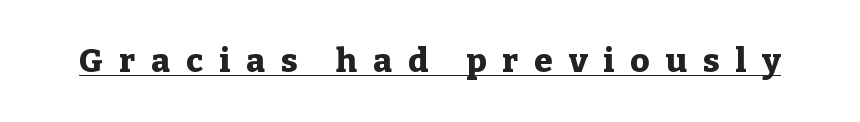
{"serif": "yes", "italic": "no", "bold": "yes", "weight": "heavy", "width": "normal", "stroke_contrast": "low", "x_height": "medium", "monospaced": "no", "underline": "yes", "letter_spacing": "wide", "letter_spacing_em": 0.49, "glyph_px": 33}
